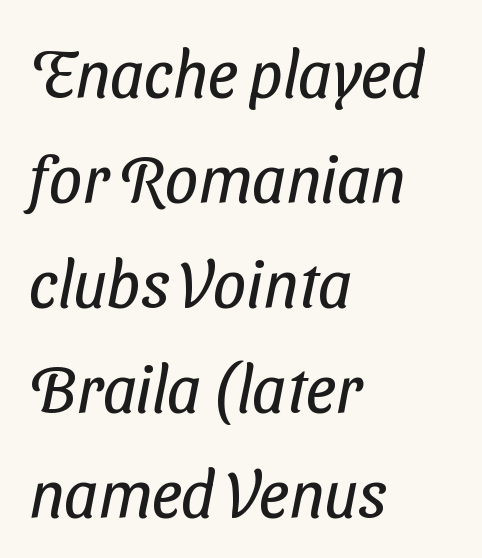
The text block is weighted toward the left margin, trailing off unevenly rightward. Nobody drew a line under any word here. I'd call this a sans setting — the letters go barefoot. The passage shown is typed in a proportional face where columns would drift. Vertical spacing — default.
